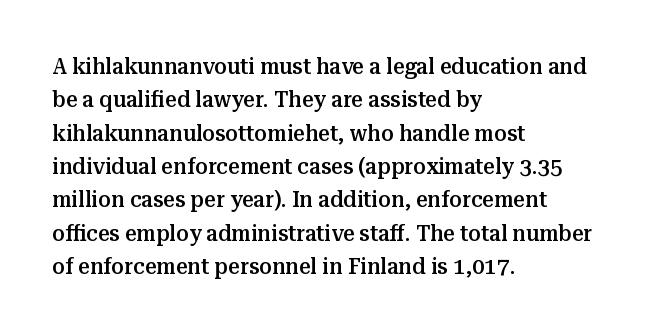
The line-height multiplier appears to be the usual default. The type is set solid horizontally, with unmodified tracking. This rendering uses left alignment, leaving the right contour irregular. Posture: vertical. Underlining? Definitely not there. The sample has been set in demibold, a notch under bold.
